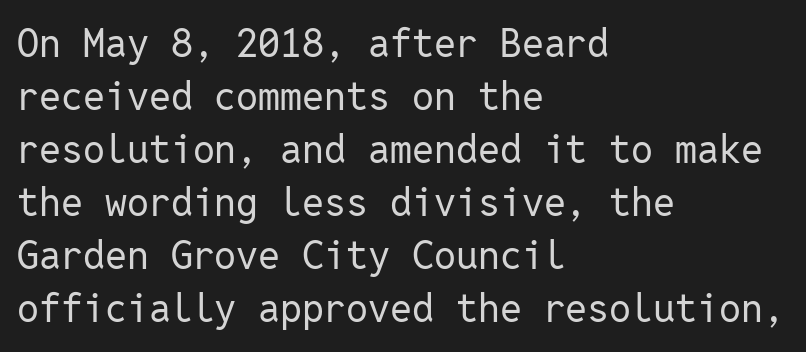
Spacing verdict: monospaced, one width for all characters. Layout note: lines flush left. The baseline area is clear. Inter-character spacing is left at the font's built-in metrics.
